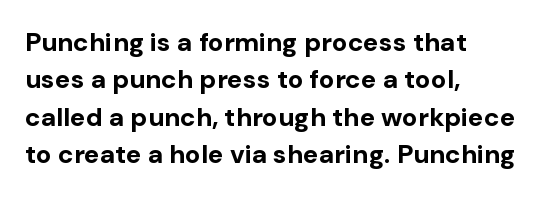
Q: Is the text bold? A: Yes.
Q: Is the text italic (slanted)? A: No, it is upright.
Q: Is the text underlined? A: No.
Q: How is the paragraph aligned? A: Left-aligned.
Q: Is the spacing between letters normal or unusually wide? A: Normal.
Q: Is the spacing between lines tight, normal or loose? A: Normal.
